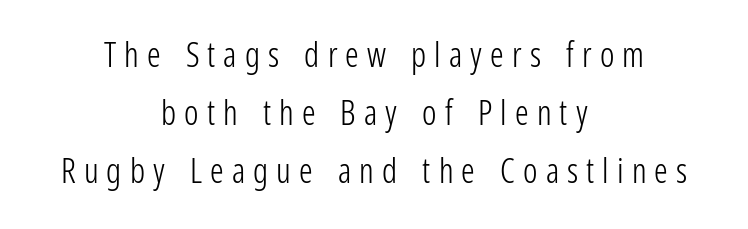
{"serif": "no", "italic": "no", "bold": "no", "weight": "light", "width": "condensed", "stroke_contrast": "low", "x_height": "medium", "monospaced": "no", "underline": "no", "align": "center", "line_spacing": "normal", "line_spacing_ratio": 1.7, "letter_spacing": "wide", "letter_spacing_em": 0.24, "glyph_px": 34}
